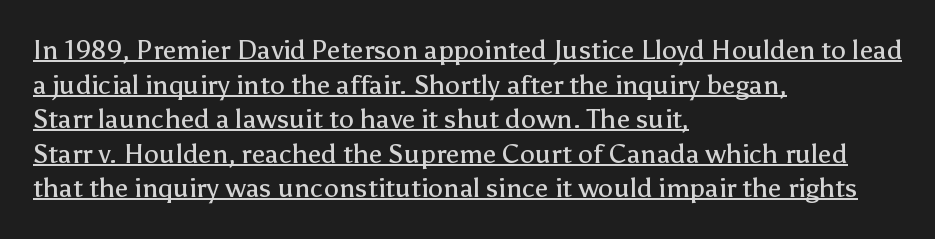
Q: Is the text bold? A: No.
Q: Is the text italic (slanted)? A: No, it is upright.
Q: Is the text underlined? A: Yes.
Q: How is the paragraph aligned? A: Left-aligned.
Q: Is the spacing between letters normal or unusually wide? A: Normal.
Q: Is the spacing between lines tight, normal or loose? A: Normal.
